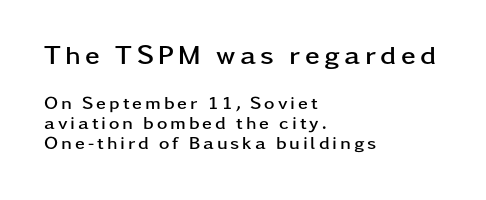
Vertical strokes here are truly vertical. Each line starts at the same left margin while the right side varies. Bold? Absolutely — the strokes are thick and heavy. The zone under the glyphs is completely vacant.
